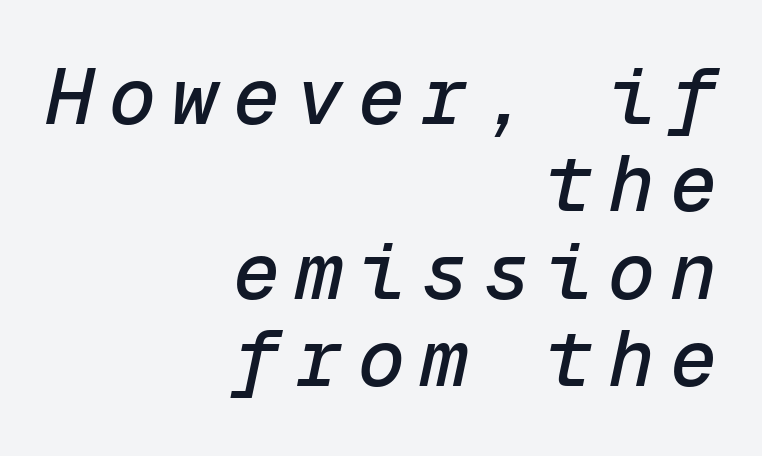
The image shows 78 px text type, italic (leaning right), monospaced; set right-aligned, tight line spacing (1.12x), unusually wide letter spacing (+0.2 em), not underlined; low stroke contrast and a medium x-height.
